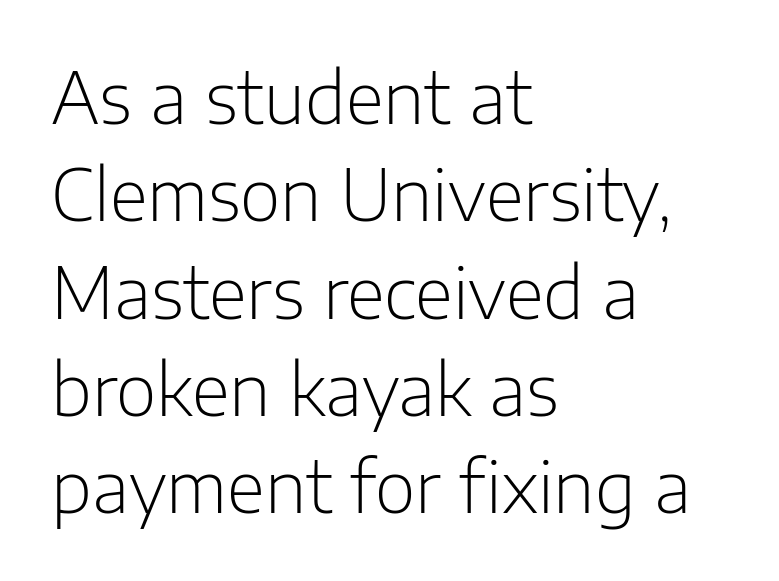
The tracking reads as untouched default to a designer's eye. Letters rest on an invisible, unmarked baseline. A typesetter would call this proportional, since set widths differ per character. The passage shown is typeset with a sans-serif family.
